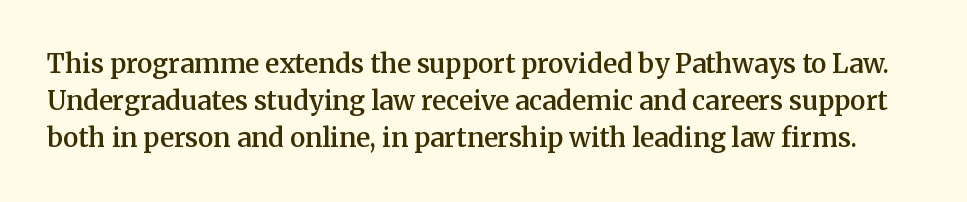
{"italic": "no", "bold": "semi", "underline": "no", "line_spacing": "normal", "line_spacing_ratio": 1.42, "letter_spacing": "normal", "letter_spacing_em": 0.0, "glyph_px": 26}
